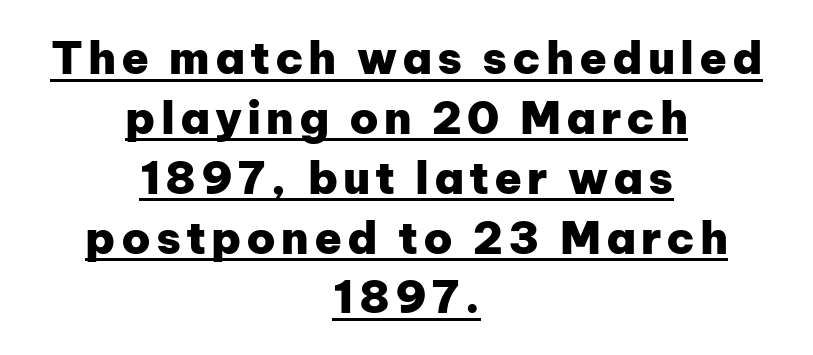
The paragraph shown floats in the horizontal middle. A typesetter would call this proportional, since set widths differ per character. Students, this is bold: see how much ink each stroke carries. The typography opts for an upright posture over an oblique one. The passage shown is underscored from start to finish. Does the type have serifs? No, each stem ends abruptly.
